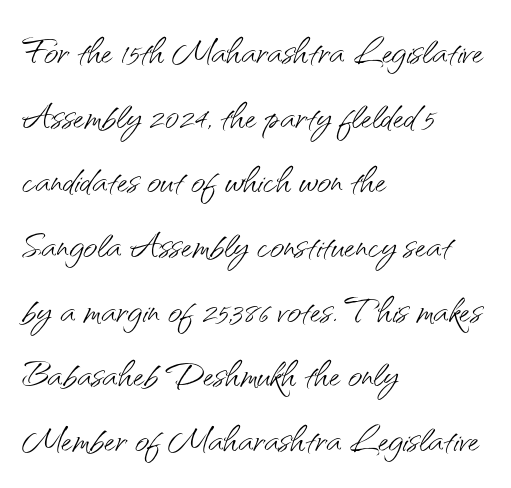
Has an underline been added? It has not. A sans-serif font was chosen for this passage. Does extra space separate the letters? No, they use regular spacing.
